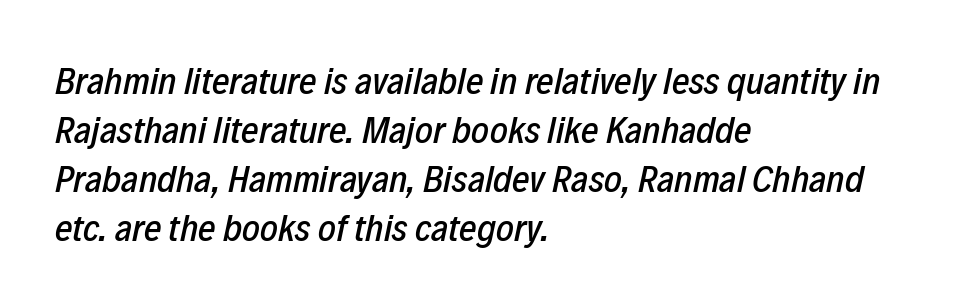
Every character sits at an angle, as italics do. Descender tails drop into unmarked territory. Do the characters align in a grid? No, the font is proportional. Short note: letters normally spaced. The lines sit at an ordinary, default distance from one another. Short and long lines alike share a common starting point at left.
